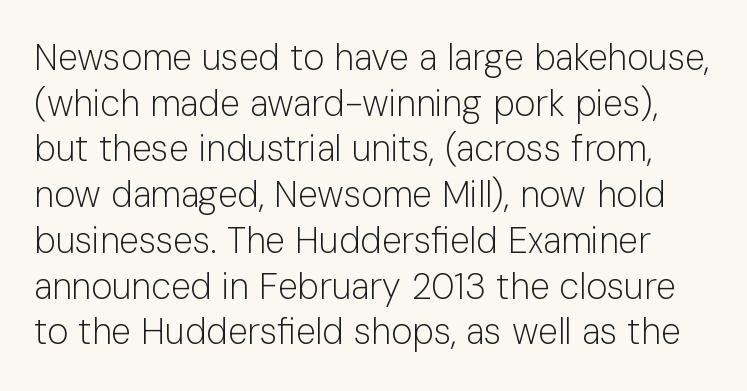
Evenly set lines give the paragraph a standard silhouette. The gap between lines stays unmarked. What stands out about the letter spacing? Nothing — it is the standard amount. Does the lettering tilt? It doesn't — this is upright.
